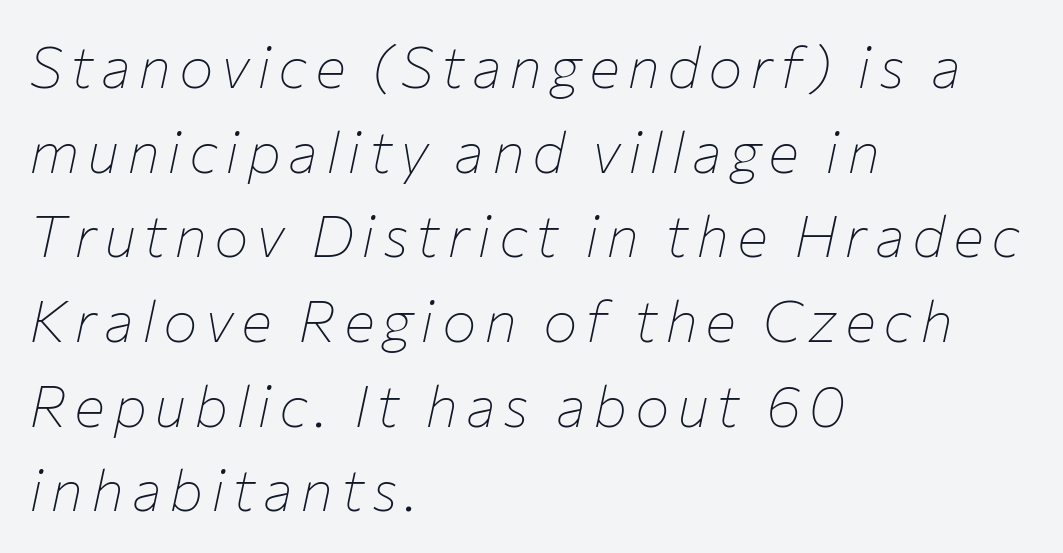
The image shows 58 px thin type, italic (leaning right); set left-aligned, normal line spacing (1.46x), not underlined; low stroke contrast and a medium x-height.
